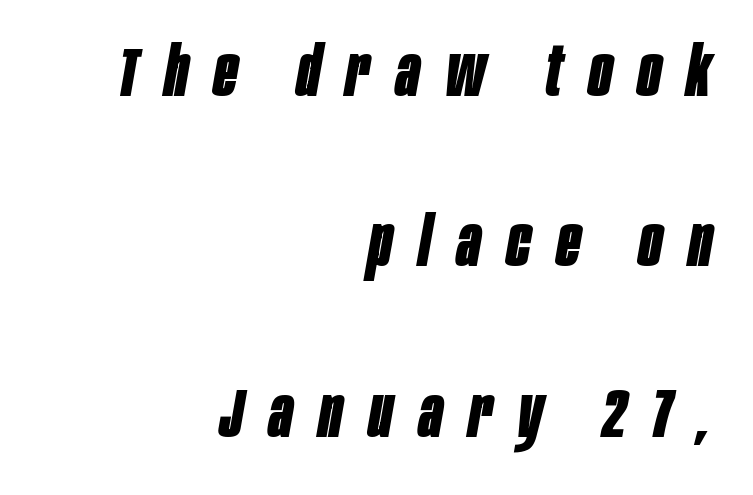
The image shows 69 px bold, condensed type, italic (leaning right); set right-aligned, loose line spacing (2.47x), unusually wide letter spacing (+0.38 em), not underlined; low stroke contrast and a large x-height.
